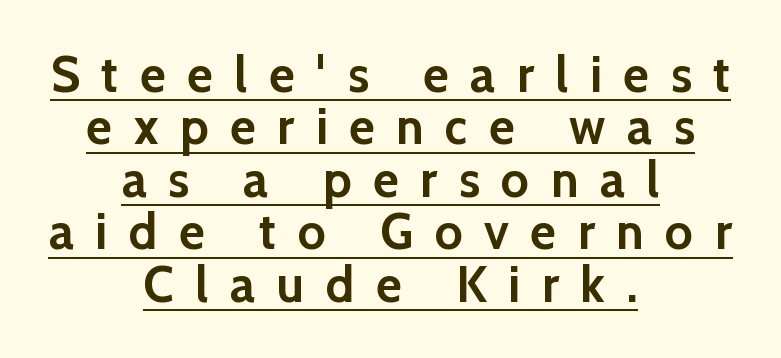
{"serif": "no", "italic": "no", "bold": "yes", "weight": "semibold", "width": "normal", "x_height": "medium", "monospaced": "no", "underline": "yes", "align": "center", "line_spacing": "tight", "line_spacing_ratio": 1.05, "letter_spacing": "wide", "letter_spacing_em": 0.43, "glyph_px": 50}
